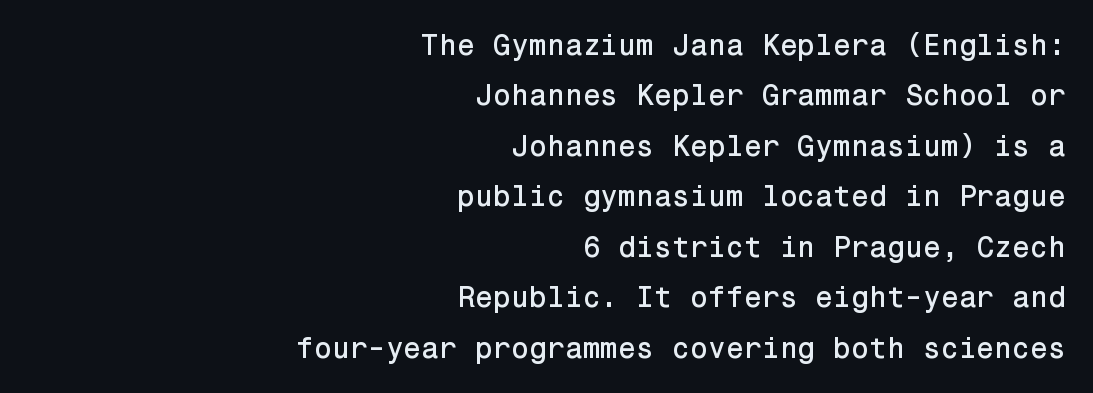
Q: Is the text italic (slanted)? A: No, it is upright.
Q: Is the typeface a serif or a sans-serif typeface? A: Sans-serif.
Q: Is the text underlined? A: No.
Q: How is the paragraph aligned? A: Right-aligned.
Q: Is the spacing between letters normal or unusually wide? A: Normal.
Q: Width (condensed, normal, or wide)? A: Normal.
Q: Stroke contrast? A: Low.
Q: x-height? A: Medium.
